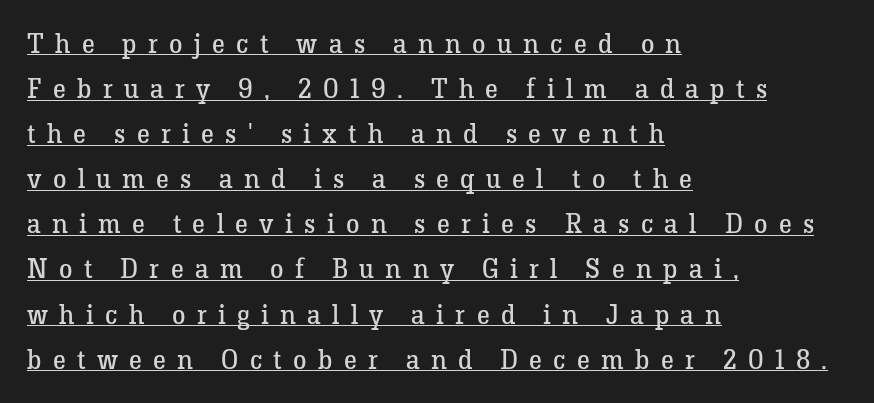
The image shows 27 px text type, upright; set left-aligned, normal line spacing (1.67x), unusually wide letter spacing (+0.42 em), underlined.
